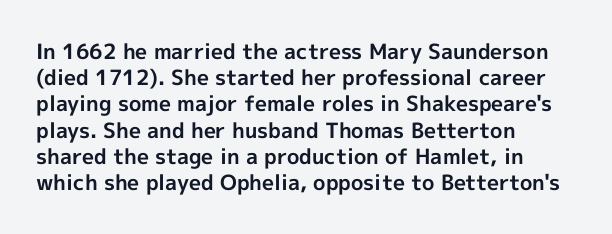
Does the weight exceed regular? Yes, all the way to bold. A typesetter would mark this as roman, not italic. The glyphs are unaccompanied by any horizontal stroke below them. Interline gaps are of average width in this sample. The horizontal fit of the characters is conventional and even.
